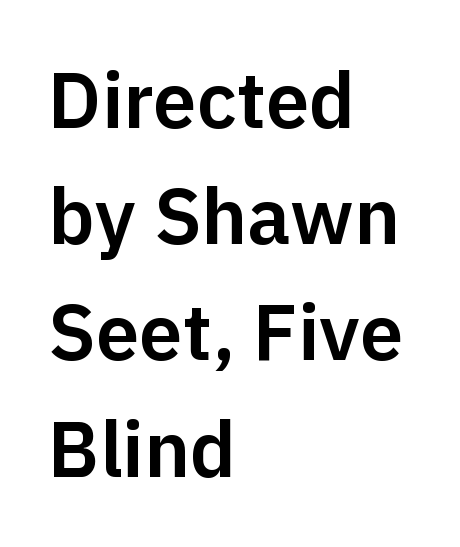
Each letter keeps its own natural width here, so spacing adapts to shape. It's the straight-up-and-down kind of type. No extra tracking has been applied to these lines. Visually the block forms a straight wall on the left and a jagged coastline on the right.
